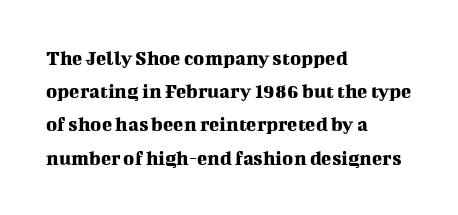
The tracking reads as untouched default to a designer's eye. Anything drawn beneath the words? Only blank space. Leading: standard. The lettering holds an erect, upright posture throughout.
